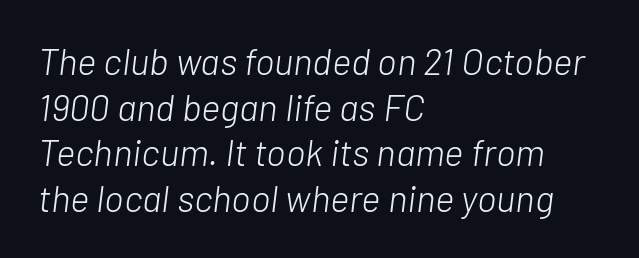
Q: Is the text bold? A: No.
Q: Is the text italic (slanted)? A: Yes, it leans right by about 7 degrees.
Q: Is the text underlined? A: No.
Q: How is the paragraph aligned? A: Left-aligned.
Q: Is the spacing between letters normal or unusually wide? A: Normal.
Q: Width (condensed, normal, or wide)? A: Normal.
Q: Stroke contrast? A: Low.
Q: x-height? A: Medium.
Q: Monospaced? A: No.
